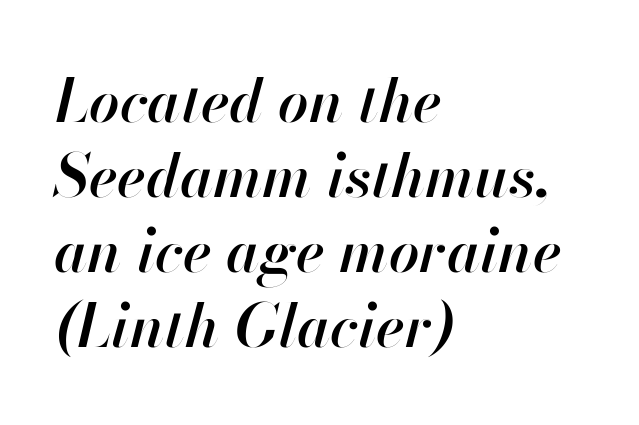
{"italic": "yes", "lean": "right", "slant_degrees": 13, "bold": "semi", "weight": "semibold", "width": "normal", "stroke_contrast": "high", "x_height": "small", "monospaced": "no", "underline": "no", "align": "left", "line_spacing": "normal", "line_spacing_ratio": 1.25, "letter_spacing": "normal", "letter_spacing_em": 0.0, "glyph_px": 60}
